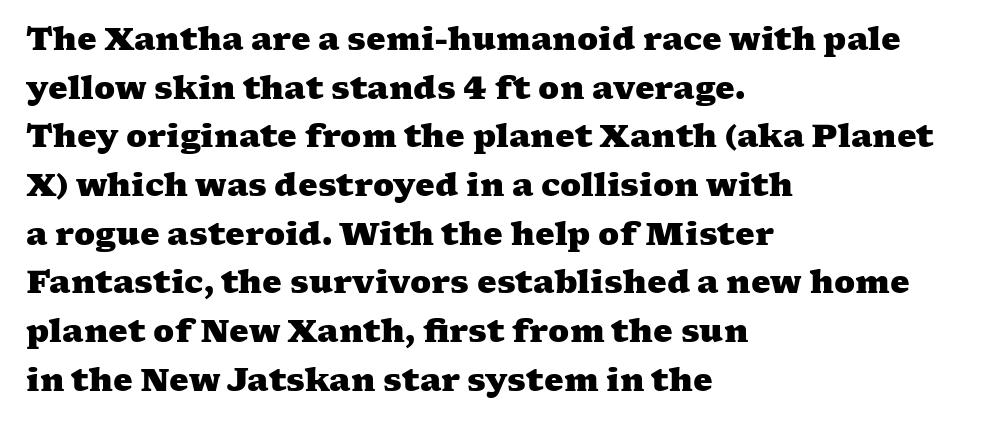
The image shows 31 px heavy, wide serif type; set left-aligned, normal line spacing (1.57x), normal letter spacing, not underlined; medium stroke contrast and a medium x-height.
